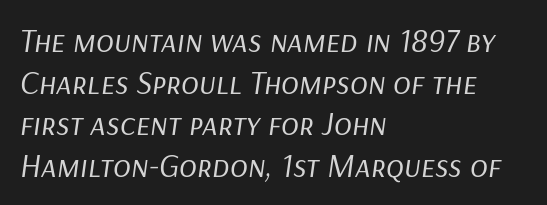
The image shows 33 px regular-weight type, italic (leaning right); set left-aligned, normal line spacing (1.26x), normal letter spacing, not underlined; low stroke contrast and a medium x-height.
